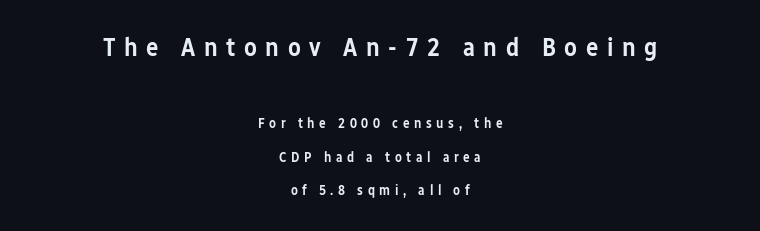
Q: Is the text bold? A: Semi-bold.
Q: Is the text italic (slanted)? A: No, it is upright.
Q: Is the text underlined? A: No.
Q: How is the paragraph aligned? A: Centered.
Q: Is the spacing between letters normal or unusually wide? A: Unusually wide.
Q: Is the spacing between lines tight, normal or loose? A: Loose.
Q: Which block of text is set in a larger size, the first (top) or the second (bottom)? A: The first (top) one.
